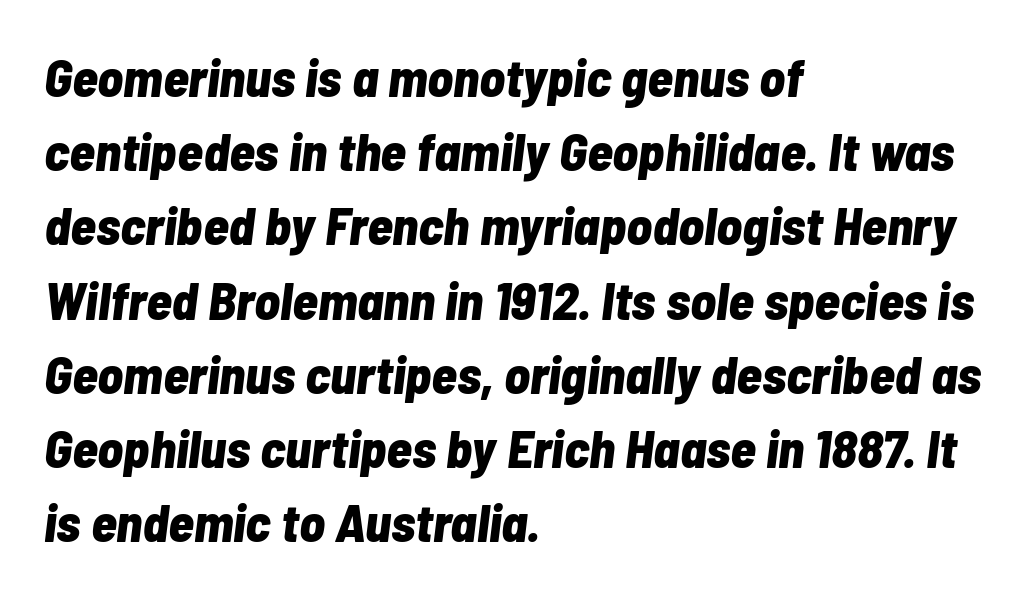
{"italic": "yes", "lean": "right", "slant_degrees": 7, "bold": "yes", "weight": "bold", "width": "condensed", "stroke_contrast": "low", "x_height": "medium", "monospaced": "no", "underline": "no", "align": "left", "line_spacing": "normal", "line_spacing_ratio": 1.4, "letter_spacing": "normal", "letter_spacing_em": 0.0, "glyph_px": 53}
